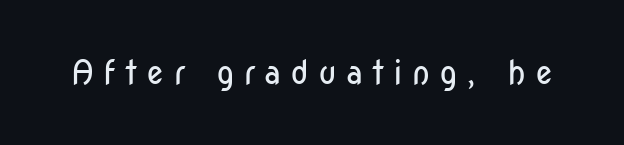
Q: Is the text bold? A: No.
Q: Is the text italic (slanted)? A: No, it is upright.
Q: Is the typeface a serif or a sans-serif typeface? A: Sans-serif.
Q: Is the text underlined? A: No.
Q: Is the spacing between letters normal or unusually wide? A: Unusually wide.
Q: Width (condensed, normal, or wide)? A: Condensed.
Q: Stroke contrast? A: Low.
Q: x-height? A: Medium.
Q: Monospaced? A: No.
